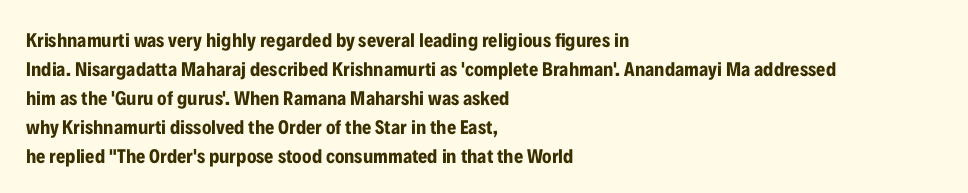
Q: Is the text bold? A: Yes.
Q: Is the text italic (slanted)? A: No, it is upright.
Q: Is the text underlined? A: No.
Q: How is the paragraph aligned? A: Left-aligned.
Q: Is the spacing between letters normal or unusually wide? A: Normal.
Q: Is the spacing between lines tight, normal or loose? A: Normal.
